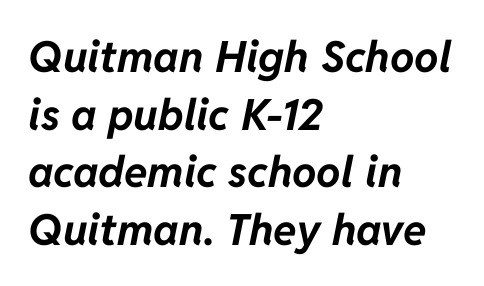
The image shows 43 px bold type, italic (leaning right); set left-aligned, normal line spacing (1.34x), normal letter spacing, not underlined; low stroke contrast and a medium x-height.
